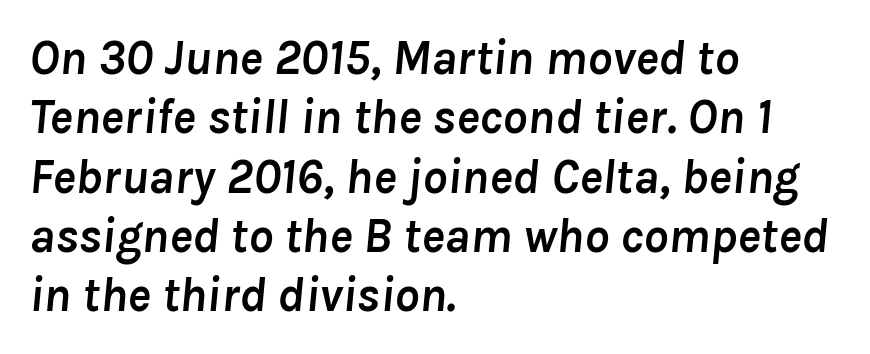
Q: Is the text bold? A: Yes.
Q: Is the text italic (slanted)? A: Yes, it leans right by about 8 degrees.
Q: Is the text underlined? A: No.
Q: How is the paragraph aligned? A: Left-aligned.
Q: Is the spacing between letters normal or unusually wide? A: Normal.
Q: Width (condensed, normal, or wide)? A: Normal.
Q: Stroke contrast? A: Low.
Q: x-height? A: Medium.
Q: Monospaced? A: No.
